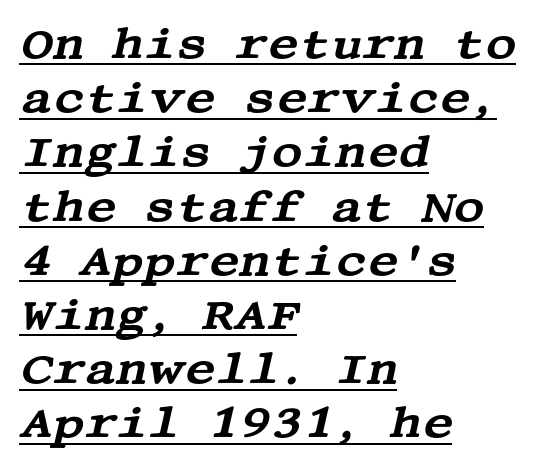
In terms of letterform style, serifs are clearly present. This is underlined copy, the kind a proofreader might mark for attention. These lines keep a tight, regular rhythm from letter to letter. The text block is weighted toward the left margin, trailing off unevenly rightward. Does the lettering tilt? It does — this is italic.
